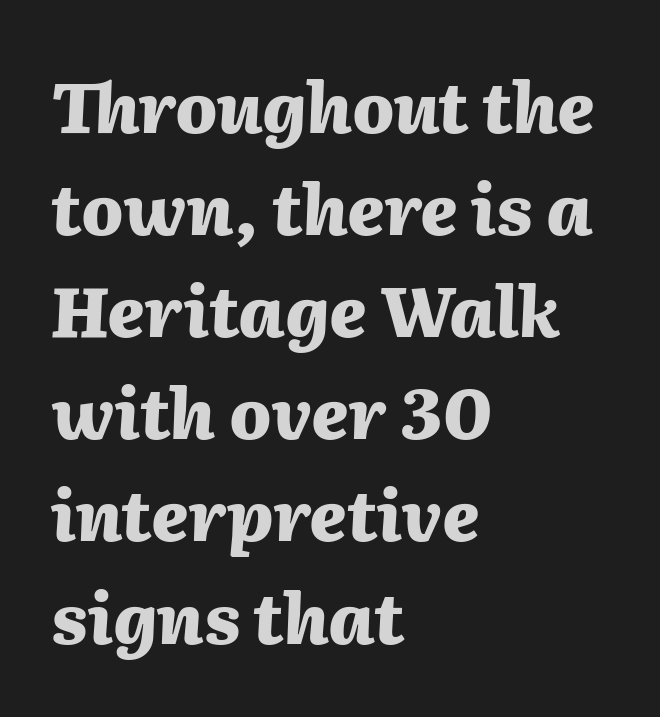
{"italic": "yes", "lean": "right", "slant_degrees": 2, "bold": "yes", "weight": "heavy", "width": "normal", "stroke_contrast": "medium", "x_height": "medium", "monospaced": "no", "underline": "no", "align": "left", "line_spacing": "normal", "line_spacing_ratio": 1.48, "letter_spacing": "normal", "letter_spacing_em": 0.0, "glyph_px": 69}
